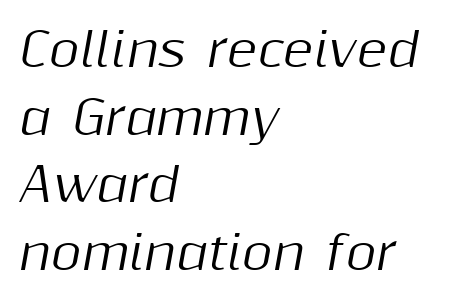
{"italic": "yes", "lean": "right", "slant_degrees": 10, "width": "normal", "stroke_contrast": "medium", "x_height": "medium", "monospaced": "no", "underline": "no", "align": "left", "line_spacing": "normal", "line_spacing_ratio": 1.44, "letter_spacing": "normal", "letter_spacing_em": 0.0, "glyph_px": 47}
